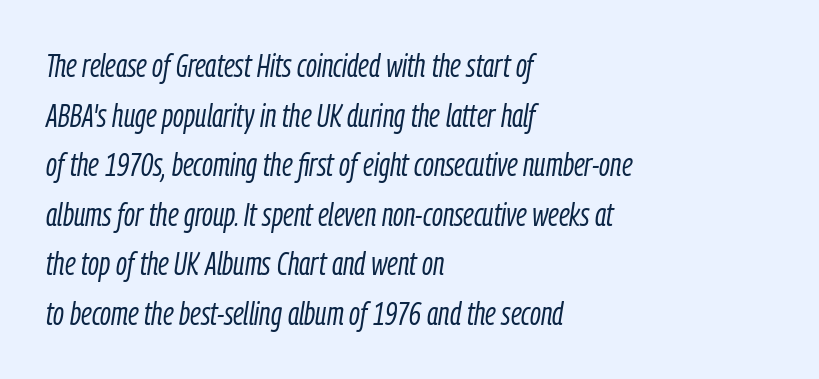
The image shows 32 px light, condensed type, italic (leaning right); set left-aligned, normal line spacing (1.55x), normal letter spacing, not underlined; low stroke contrast and a medium x-height.
